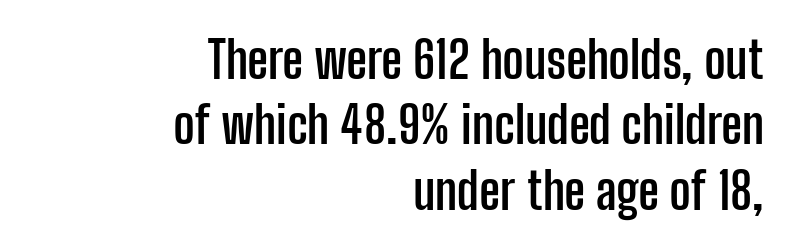
Q: Is the text bold? A: Yes.
Q: Is the text italic (slanted)? A: No, it is upright.
Q: Is the typeface a serif or a sans-serif typeface? A: Sans-serif.
Q: Is the text underlined? A: No.
Q: How is the paragraph aligned? A: Right-aligned.
Q: Is the spacing between letters normal or unusually wide? A: Normal.
Q: Is the spacing between lines tight, normal or loose? A: Normal.
Q: Width (condensed, normal, or wide)? A: Condensed.
Q: Stroke contrast? A: Low.
Q: x-height? A: Medium.
Q: Monospaced? A: No.
